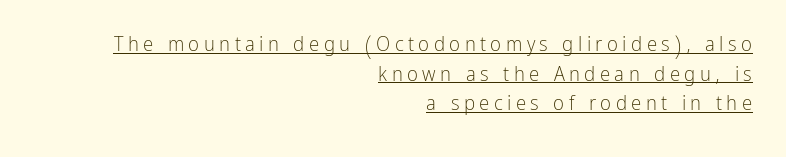
The image shows 21 px text type, upright; set right-aligned, normal line spacing (1.41x), unusually wide letter spacing (+0.21 em), underlined.
